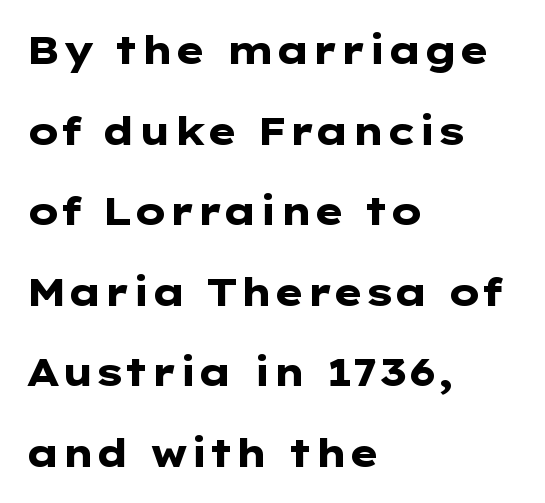
Italic? Not at all — the glyphs are vertical. Rows of type keep a wide berth in the vertical direction. This is heavy type, rendered in bold. Letter spacing: default.
